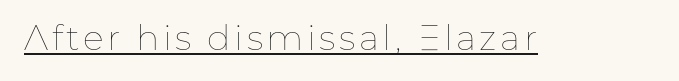
The image shows 35 px thin type, upright; set underlined; low stroke contrast and a medium x-height.
